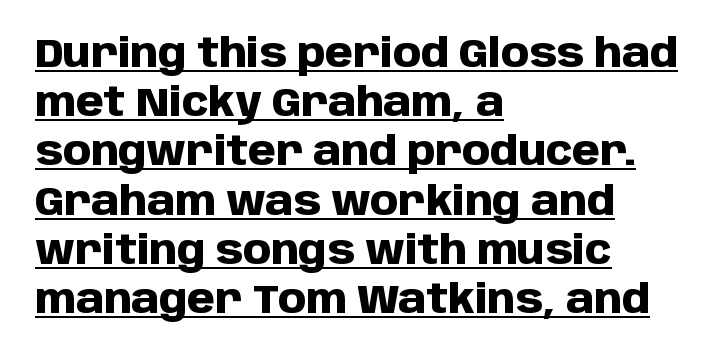
{"serif": "no", "italic": "no", "bold": "yes", "weight": "heavy", "width": "normal", "stroke_contrast": "low", "x_height": "large", "monospaced": "no", "underline": "yes", "align": "left", "line_spacing_ratio": 1.23, "letter_spacing": "normal", "letter_spacing_em": 0.0, "glyph_px": 40}
